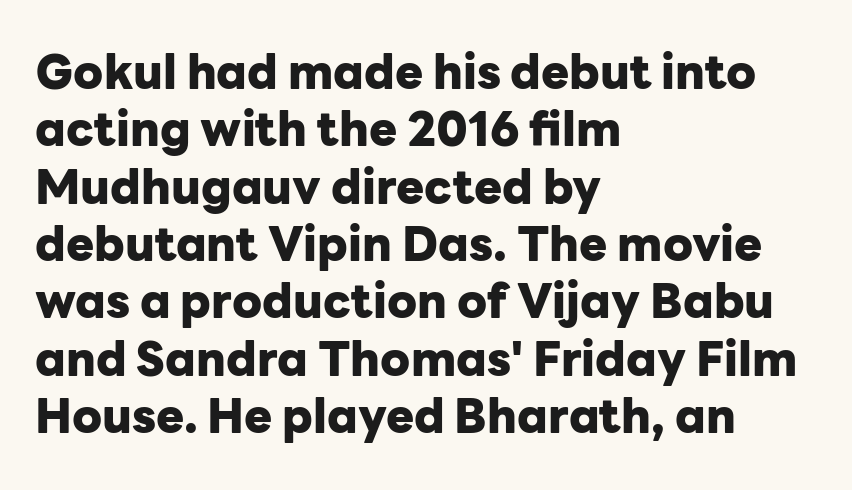
Bare-footed words on every line. Emphasis by weight is at full strength: bold. The passage shown is typed in a proportional face where columns would drift. Nothing unusual about the tracking: characters are spaced as the font intends. You can tell from the bare stems that sans-serif type was used. The paragraph has a hard left edge and a soft right edge.
